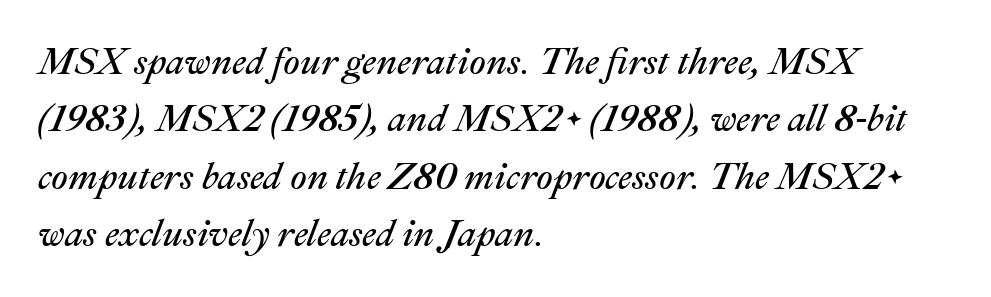
Q: Is the text bold? A: No.
Q: Is the text italic (slanted)? A: Yes, it leans right by about 22 degrees.
Q: Is the text underlined? A: No.
Q: How is the paragraph aligned? A: Left-aligned.
Q: Is the spacing between letters normal or unusually wide? A: Normal.
Q: Is the spacing between lines tight, normal or loose? A: Normal.
Q: Width (condensed, normal, or wide)? A: Normal.
Q: Stroke contrast? A: Medium.
Q: x-height? A: Medium.
Q: Monospaced? A: No.
